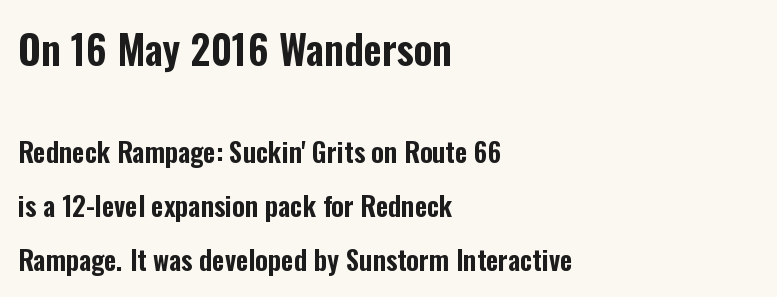
Q: Is the text italic (slanted)? A: No, it is upright.
Q: Is the typeface a serif or a sans-serif typeface? A: Sans-serif.
Q: Is the text underlined? A: No.
Q: How is the paragraph aligned? A: Left-aligned.
Q: Is the spacing between letters normal or unusually wide? A: Normal.
Q: Is the spacing between lines tight, normal or loose? A: Loose.
Q: Which block of text is set in a larger size, the first (top) or the second (bottom)? A: The first (top) one.
Q: Width (condensed, normal, or wide)? A: Condensed.
Q: Stroke contrast? A: Low.
Q: x-height? A: Medium.
Q: Monospaced? A: No.
